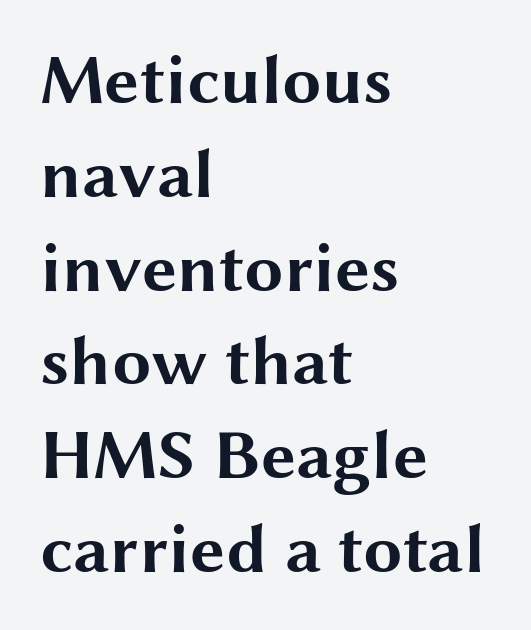
Q: Is the text bold? A: Yes.
Q: Is the text italic (slanted)? A: No, it is upright.
Q: Is the typeface a serif or a sans-serif typeface? A: Sans-serif.
Q: Is the text underlined? A: No.
Q: How is the paragraph aligned? A: Left-aligned.
Q: Is the spacing between letters normal or unusually wide? A: Normal.
Q: Is the spacing between lines tight, normal or loose? A: Normal.
Q: Width (condensed, normal, or wide)? A: Wide.
Q: Stroke contrast? A: Medium.
Q: x-height? A: Medium.
Q: Monospaced? A: No.
